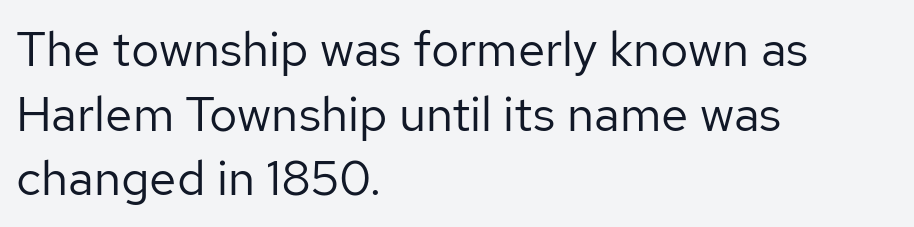
The image shows 49 px regular-weight sans-serif type, upright; set left-aligned, normal line spacing (1.32x), normal letter spacing, not underlined; low stroke contrast and a medium x-height.
